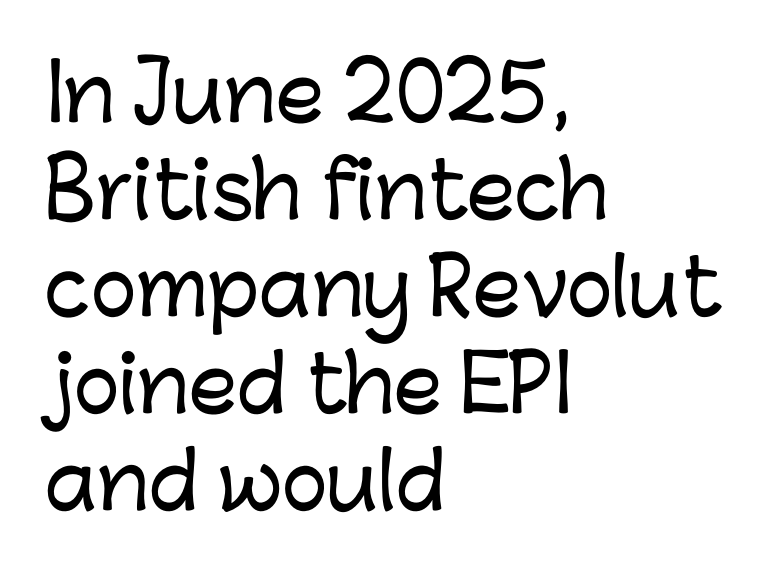
Q: Is the text italic (slanted)? A: No, it is upright.
Q: Is the typeface a serif or a sans-serif typeface? A: Sans-serif.
Q: Is the text underlined? A: No.
Q: How is the paragraph aligned? A: Left-aligned.
Q: Is the spacing between letters normal or unusually wide? A: Normal.
Q: Is the spacing between lines tight, normal or loose? A: Normal.
Q: Width (condensed, normal, or wide)? A: Normal.
Q: Stroke contrast? A: Low.
Q: x-height? A: Medium.
Q: Monospaced? A: No.
